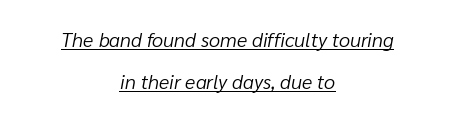
The image shows 20 px text type, italic (leaning right); set centered, loose line spacing (2.11x), normal letter spacing, underlined.
